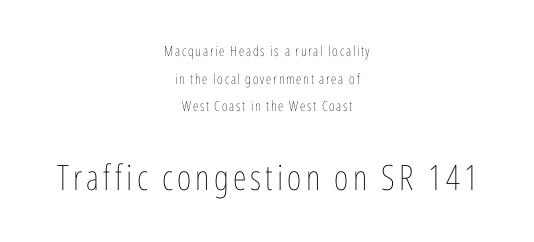
The passage shown is typed in a proportional face where columns would drift. A roman cut, with each character standing at attention. Top chunk: small. Bottom chunk: large. These lines stack symmetrically, like a column narrowing and widening about its center. Descender tails drop into unmarked territory.
